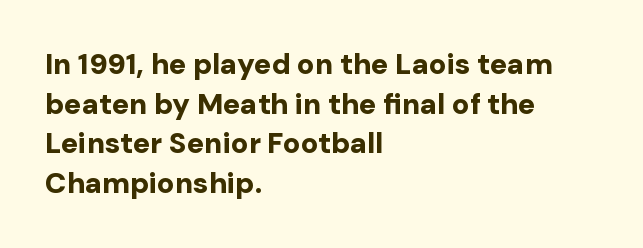
{"serif": "no", "italic": "no", "bold": "yes", "weight": "bold", "width": "normal", "stroke_contrast": "low", "x_height": "medium", "monospaced": "no", "underline": "no", "align": "left", "line_spacing": "normal", "line_spacing_ratio": 1.37, "letter_spacing": "normal", "letter_spacing_em": 0.0, "glyph_px": 29}
